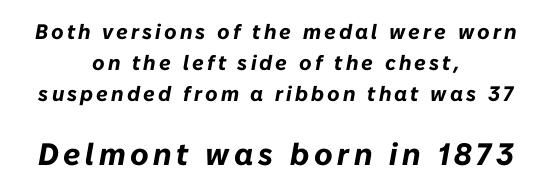
{"italic": "yes", "lean": "right", "slant_degrees": 10, "bold": "yes", "weight": "bold", "width": "normal", "stroke_contrast": "low", "x_height": "medium", "monospaced": "no", "underline": "no", "align": "center", "line_spacing": "normal", "line_spacing_ratio": 1.47, "larger_block": "second", "size_ratio": 1.48, "glyph_px": 31}
